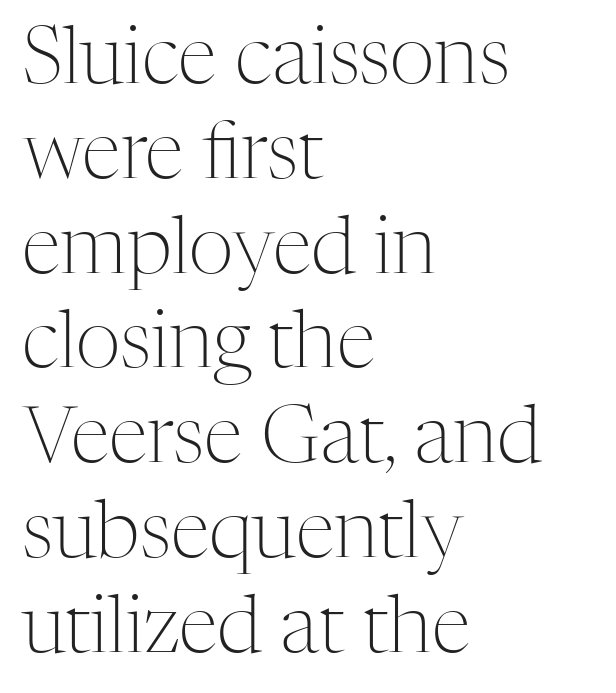
The image shows 79 px light serif type, upright; set left-aligned, line spacing 1.2x, normal letter spacing, not underlined; medium stroke contrast and a medium x-height.
